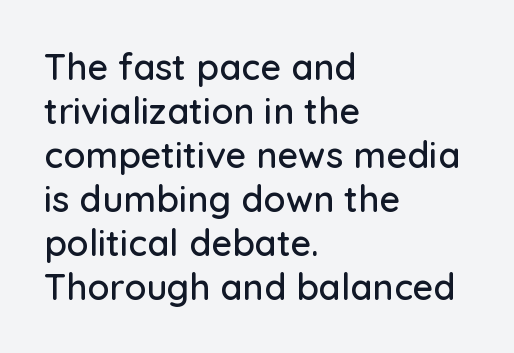
{"serif": "no", "italic": "no", "width": "normal", "stroke_contrast": "low", "x_height": "medium", "monospaced": "no", "underline": "no", "align": "left", "line_spacing_ratio": 1.22, "letter_spacing": "normal", "letter_spacing_em": 0.0, "glyph_px": 36}
